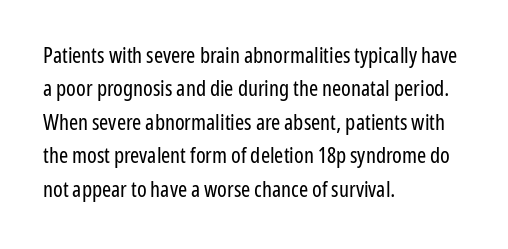
{"italic": "no", "bold": "no", "underline": "no", "align": "left", "line_spacing": "normal", "line_spacing_ratio": 1.52, "letter_spacing": "normal", "letter_spacing_em": 0.0, "glyph_px": 22}
